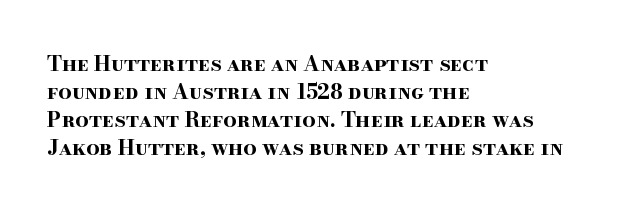
Q: Is the text bold? A: Yes.
Q: Is the text italic (slanted)? A: No, it is upright.
Q: Is the text underlined? A: No.
Q: How is the paragraph aligned? A: Left-aligned.
Q: Is the spacing between letters normal or unusually wide? A: Normal.
Q: Is the spacing between lines tight, normal or loose? A: Normal.
